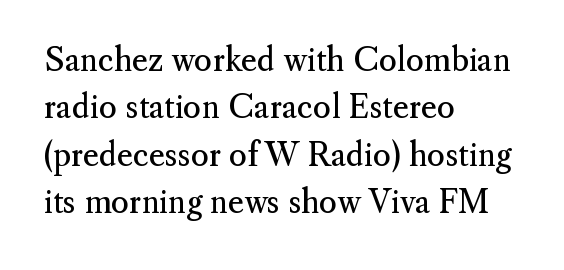
The image shows 31 px regular-weight serif type, upright; set left-aligned, normal line spacing (1.53x), normal letter spacing, not underlined; medium stroke contrast and a small x-height.
